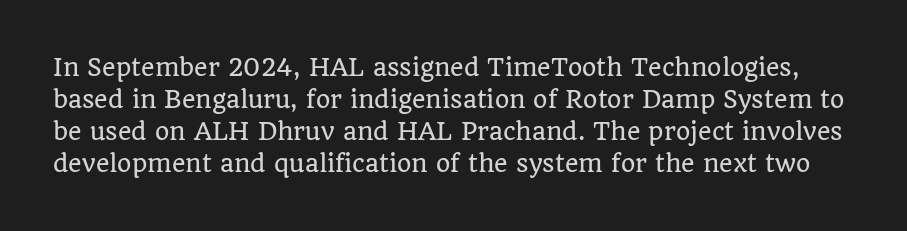
The image shows 23 px text type, upright; set normal line spacing (1.39x), normal letter spacing, not underlined.
